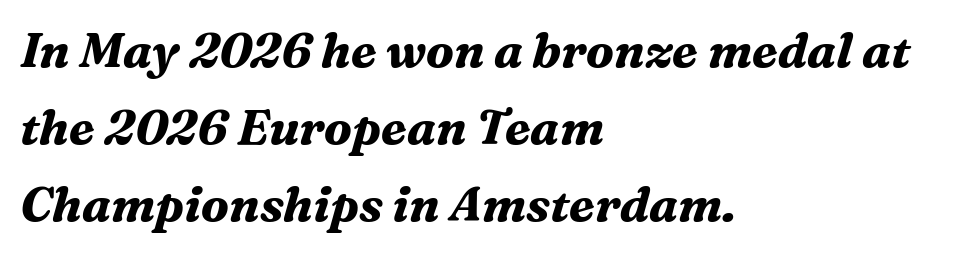
{"serif": "yes", "italic": "yes", "lean": "right", "slant_degrees": 16, "bold": "yes", "weight": "bold", "width": "normal", "stroke_contrast": "medium", "x_height": "medium", "monospaced": "no", "underline": "no", "align": "left", "line_spacing": "normal", "line_spacing_ratio": 1.6, "letter_spacing": "normal", "letter_spacing_em": 0.0, "glyph_px": 48}
